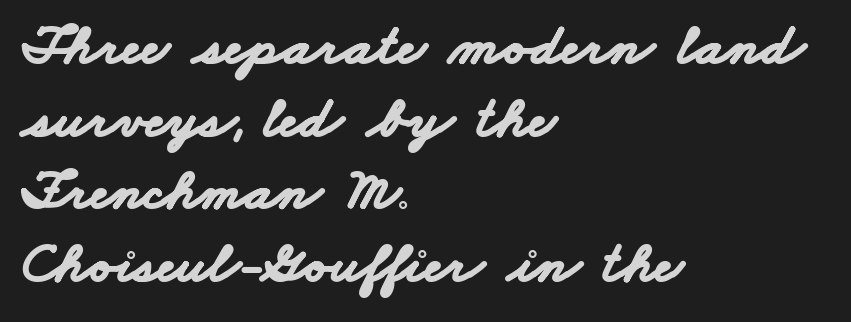
The image shows 59 px bold, wide sans-serif type; set left-aligned, line spacing 1.23x, normal letter spacing, not underlined; low stroke contrast and a small x-height.
